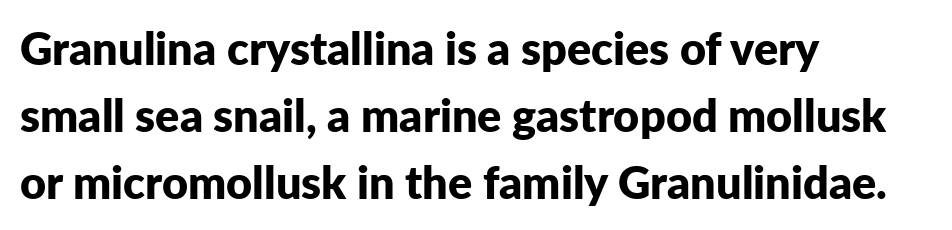
Q: Is the text bold? A: Yes.
Q: Is the text italic (slanted)? A: No, it is upright.
Q: Is the typeface a serif or a sans-serif typeface? A: Sans-serif.
Q: Is the text underlined? A: No.
Q: How is the paragraph aligned? A: Left-aligned.
Q: Is the spacing between letters normal or unusually wide? A: Normal.
Q: Is the spacing between lines tight, normal or loose? A: Normal.
Q: Width (condensed, normal, or wide)? A: Normal.
Q: Stroke contrast? A: Low.
Q: x-height? A: Medium.
Q: Monospaced? A: No.
